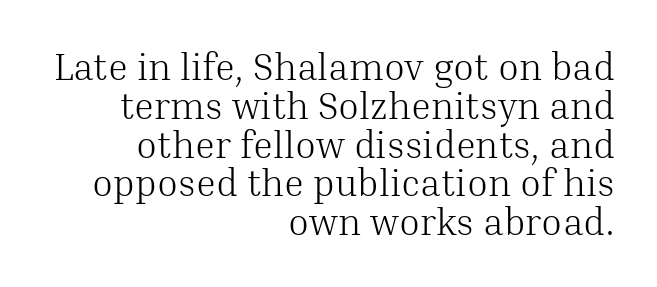
The image shows 38 px light serif type, upright; set right-aligned, tight line spacing (1.02x), normal letter spacing, not underlined; medium stroke contrast and a medium x-height.
